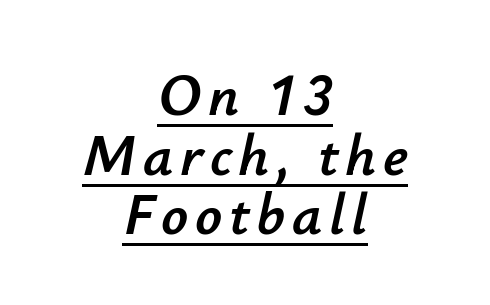
{"italic": "yes", "lean": "right", "slant_degrees": 12, "width": "normal", "stroke_contrast": "low", "x_height": "small", "monospaced": "no", "underline": "yes", "align": "center", "line_spacing": "tight", "line_spacing_ratio": 1.01, "glyph_px": 59}
